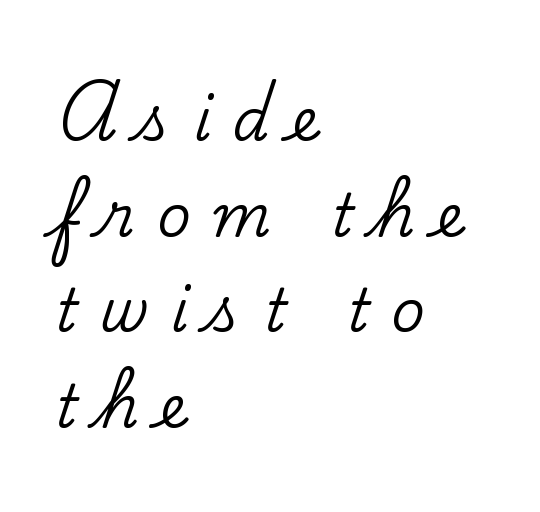
A typesetter would call this leading conventional body-copy spacing. This sample uses expanded letter spacing, leaving extra air between glyphs. What kind of face is this? One with serifs. Varying glyph widths throughout — classic text-font behaviour. Typeset ragged right — the left edge is the straight one.
